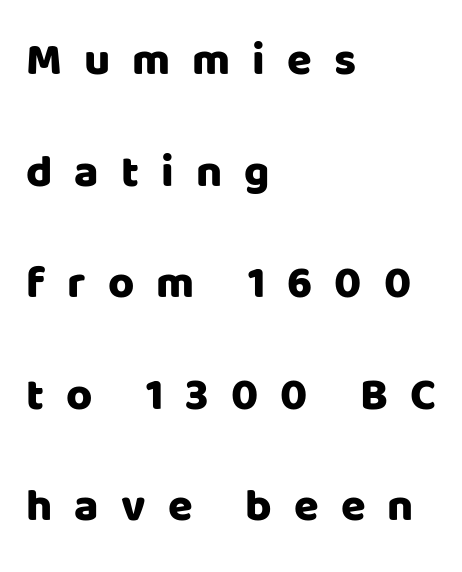
Q: Is the text italic (slanted)? A: No, it is upright.
Q: Is the typeface a serif or a sans-serif typeface? A: Sans-serif.
Q: Is the text underlined? A: No.
Q: How is the paragraph aligned? A: Left-aligned.
Q: Is the spacing between letters normal or unusually wide? A: Unusually wide.
Q: Is the spacing between lines tight, normal or loose? A: Loose.
Q: Width (condensed, normal, or wide)? A: Normal.
Q: Stroke contrast? A: Low.
Q: x-height? A: Large.
Q: Monospaced? A: No.
